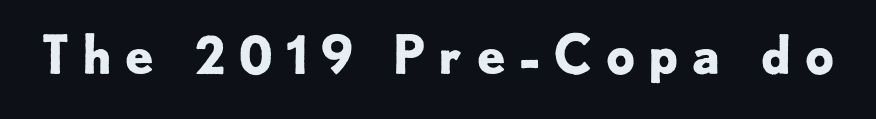
The image shows 52 px bold sans-serif type, upright; set unusually wide letter spacing (+0.23 em), not underlined; low stroke contrast and a small x-height.
